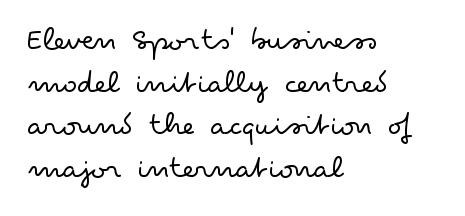
{"serif": "no", "italic": "no", "bold": "no", "weight": "light", "width": "wide", "stroke_contrast": "low", "x_height": "small", "monospaced": "no", "underline": "no", "align": "left", "line_spacing": "normal", "line_spacing_ratio": 1.29, "letter_spacing": "normal", "letter_spacing_em": 0.0, "glyph_px": 33}
